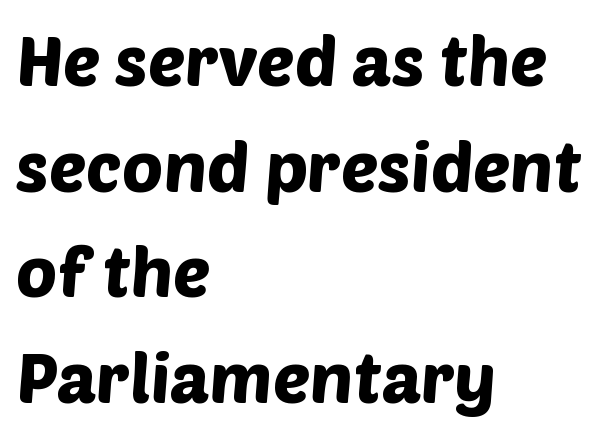
A typesetter would label this face a sans. Compared with typical paragraphs, the rows here are spaced about the same. The space beneath each line is pristine and unruled. How are the letters spaced? Ordinarily, with no added tracking. Is this a fixed-width face? No — the glyphs have proportional, varying widths. The rag falls on the right side of this text block.
